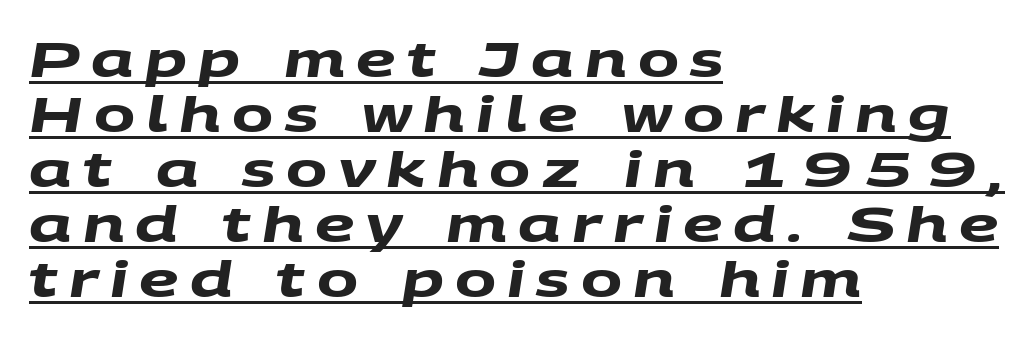
Q: Is the text bold? A: Yes.
Q: Is the typeface a serif or a sans-serif typeface? A: Sans-serif.
Q: Is the text underlined? A: Yes.
Q: How is the paragraph aligned? A: Left-aligned.
Q: Is the spacing between letters normal or unusually wide? A: Unusually wide.
Q: Is the spacing between lines tight, normal or loose? A: Tight.
Q: Width (condensed, normal, or wide)? A: Wide.
Q: Stroke contrast? A: Medium.
Q: x-height? A: Large.
Q: Monospaced? A: No.
